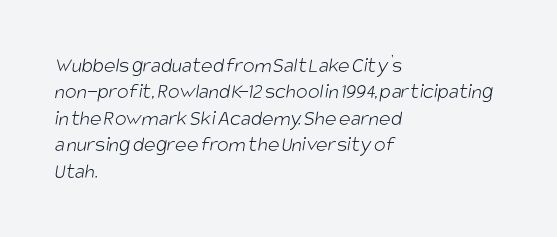
{"bold": "no", "underline": "no", "align": "left", "line_spacing_ratio": 1.2, "letter_spacing": "normal", "letter_spacing_em": 0.0, "glyph_px": 22}
